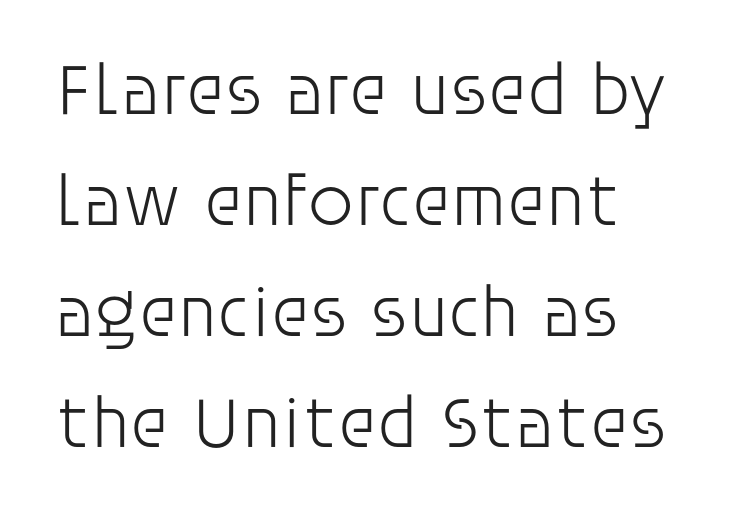
{"serif": "no", "italic": "no", "bold": "no", "weight": "light", "width": "normal", "stroke_contrast": "low", "x_height": "large", "monospaced": "no", "underline": "no", "align": "left", "line_spacing": "normal", "line_spacing_ratio": 1.52, "letter_spacing": "normal", "letter_spacing_em": 0.0, "glyph_px": 73}
